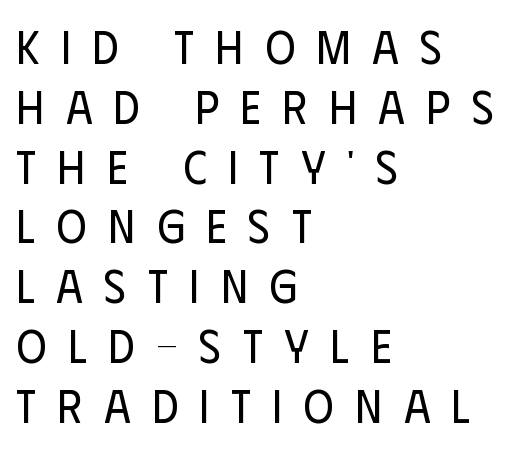
{"serif": "no", "italic": "no", "bold": "no", "weight": "regular", "width": "condensed", "stroke_contrast": "low", "x_height": "large", "monospaced": "no", "underline": "no", "align": "left", "line_spacing": "normal", "line_spacing_ratio": 1.3, "letter_spacing": "wide", "letter_spacing_em": 0.47, "glyph_px": 46}
